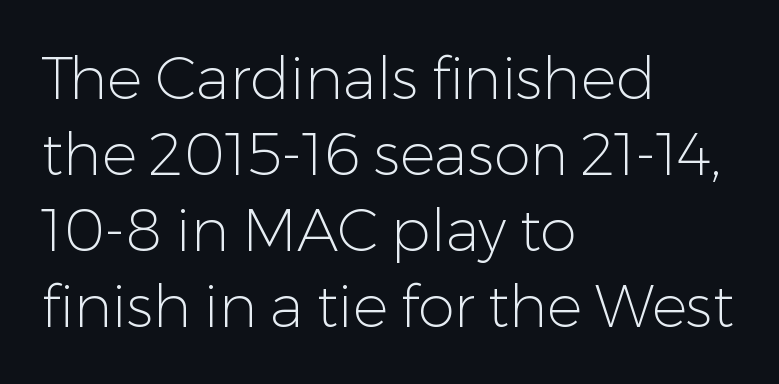
The image shows 59 px light sans-serif type, upright; set left-aligned, normal line spacing (1.29x), normal letter spacing, not underlined; low stroke contrast and a medium x-height.
